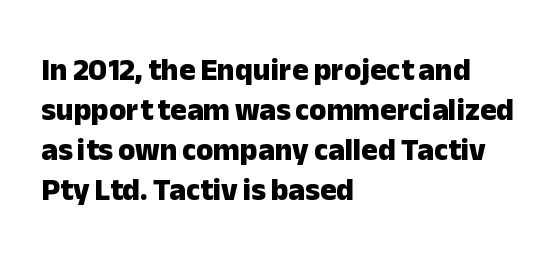
Q: Is the text bold? A: Yes.
Q: Is the text italic (slanted)? A: No, it is upright.
Q: Is the typeface a serif or a sans-serif typeface? A: Sans-serif.
Q: Is the text underlined? A: No.
Q: How is the paragraph aligned? A: Left-aligned.
Q: Is the spacing between letters normal or unusually wide? A: Normal.
Q: Is the spacing between lines tight, normal or loose? A: Normal.
Q: Width (condensed, normal, or wide)? A: Normal.
Q: Stroke contrast? A: Low.
Q: x-height? A: Medium.
Q: Monospaced? A: No.
